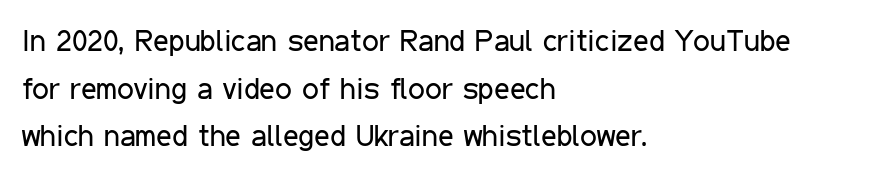
Casual observation: everything's shoved over to the left. Tracking here is standard; glyphs follow each other at the usual distance. The block of text has a typical density, with ordinary space between rows. In terms of letterform style, serifs are entirely absent.
